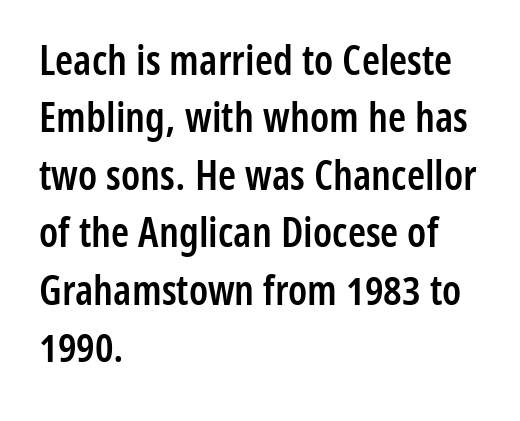
The passage is arranged the way most books set body copy — flush left. A typesetter would call this proportional, since set widths differ per character. The rendering shows plain stroke endings on the letterforms — a sans-serif design. Regarding leading, the lines here are spaced in the standard way. The lettering holds an erect, upright posture throughout. Compared with typical body copy, the letter spacing here is the same.
